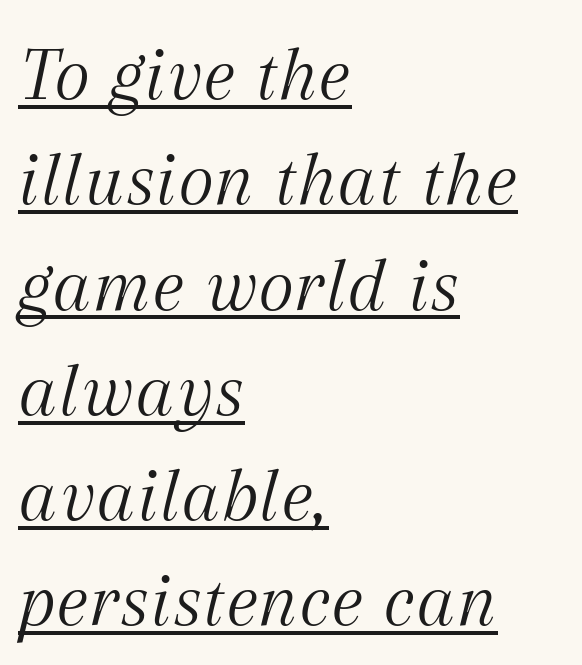
The vertical gap from one line to the next is medium. The words here are underlined. Vertical stems look standard width or narrower in stroke. Inter-character spacing is left at the font's built-in metrics.
